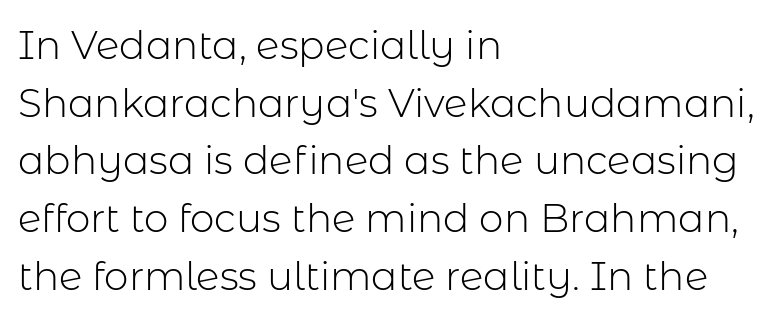
The image shows 39 px light sans-serif type, upright; set left-aligned, normal line spacing (1.48x), normal letter spacing, not underlined; low stroke contrast and a medium x-height.
